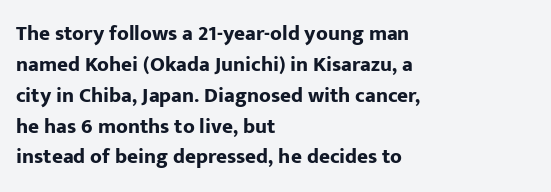
Posture: vertical. A classic flush-left, rag-right setting is used for this passage. Horizontal bands of white between lines are of average thickness. Each word holds together tightly as a unit, with standard inter-letter gaps. The font is running at its bold setting.
